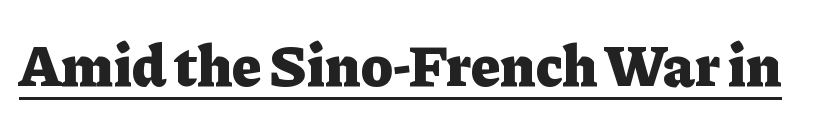
The image shows 60 px heavy serif type, upright; set normal letter spacing, underlined; low stroke contrast and a medium x-height.
